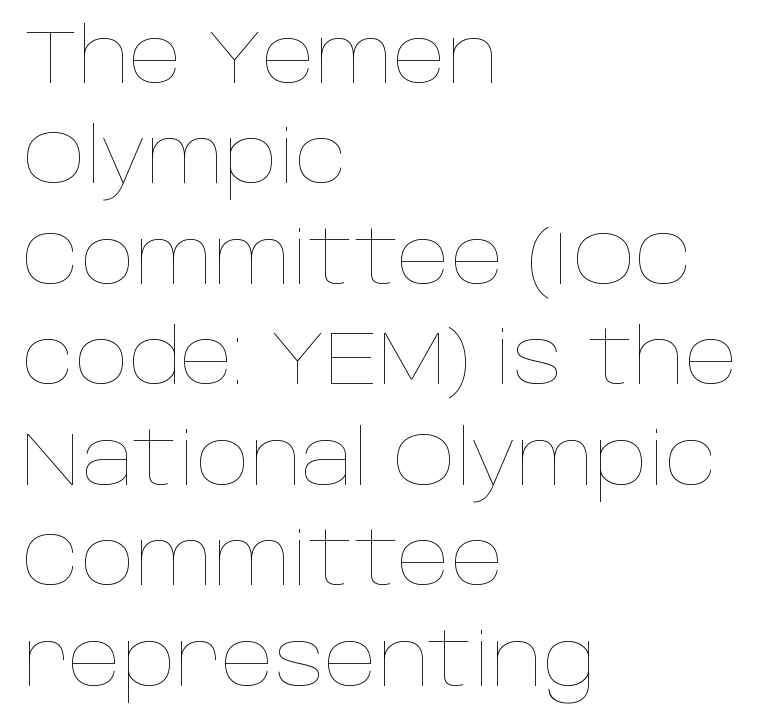
The image shows 75 px thin type, upright; set left-aligned, normal line spacing (1.34x), normal letter spacing, not underlined; low stroke contrast and a large x-height.
